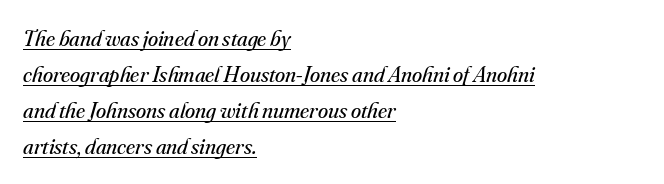
Q: Is the text bold? A: No.
Q: Is the text italic (slanted)? A: Yes, it leans right by about 16 degrees.
Q: Is the text underlined? A: Yes.
Q: How is the paragraph aligned? A: Left-aligned.
Q: Is the spacing between letters normal or unusually wide? A: Normal.
Q: Is the spacing between lines tight, normal or loose? A: Normal.
